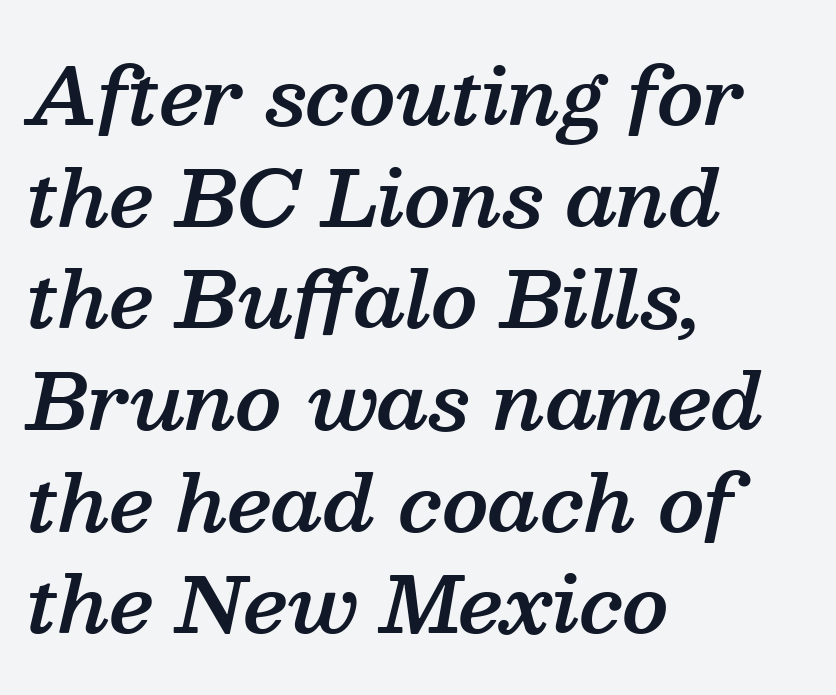
{"serif": "yes", "italic": "yes", "lean": "right", "slant_degrees": 13, "bold": "semi", "weight": "semibold", "width": "normal", "stroke_contrast": "medium", "x_height": "medium", "monospaced": "no", "underline": "no", "align": "left", "line_spacing": "normal", "line_spacing_ratio": 1.32, "letter_spacing": "normal", "letter_spacing_em": 0.0, "glyph_px": 77}
